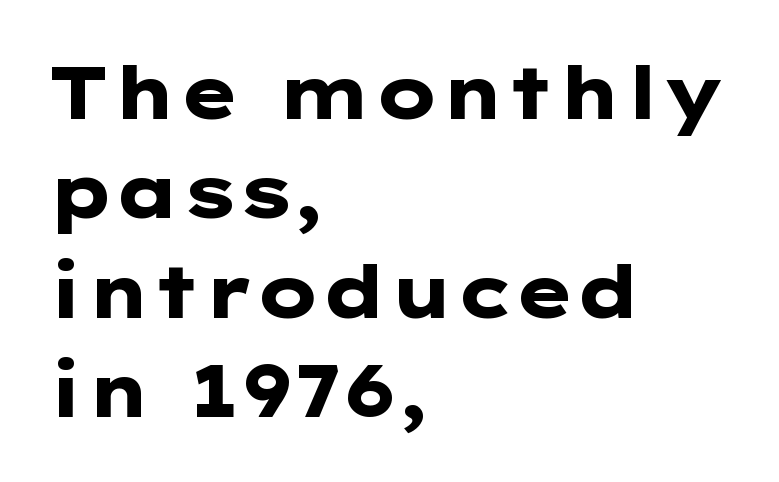
The image shows 73 px heavy, wide sans-serif type, upright; set left-aligned, normal line spacing (1.36x), normal letter spacing, not underlined; low stroke contrast and a medium x-height.
